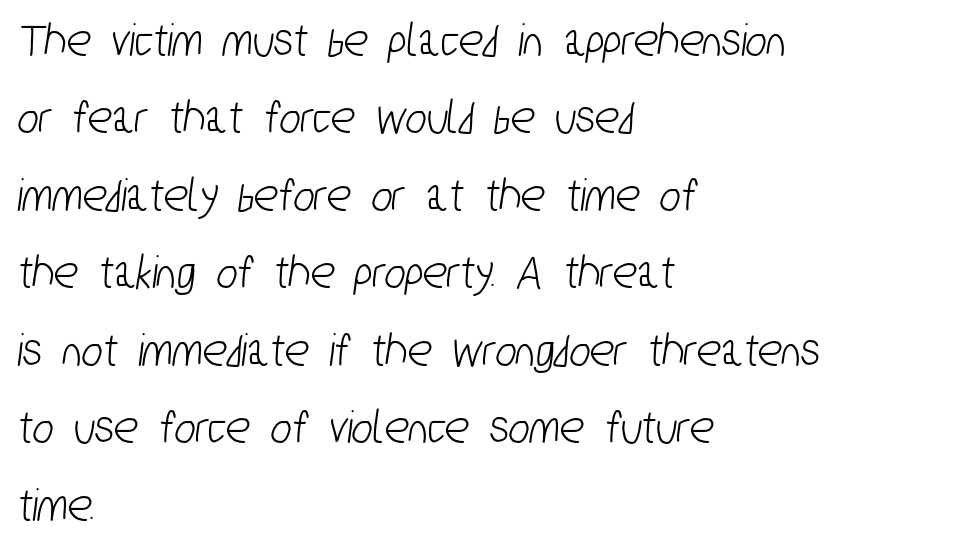
Lines of text with bare space underneath. The rendering uses a moderate line-height, typical for paragraphs. Character widths vary here, with narrow letters taking less room than wide ones. Visually the block forms a straight wall on the left and a jagged coastline on the right.
